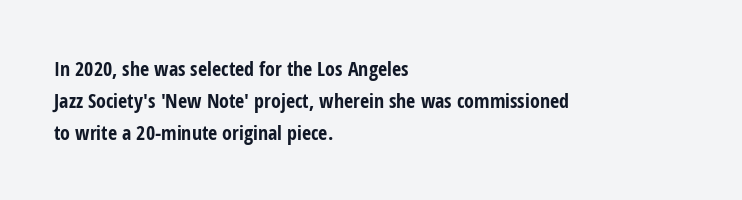
{"italic": "no", "bold": "yes", "underline": "no", "align": "left", "line_spacing": "normal", "line_spacing_ratio": 1.59, "letter_spacing": "normal", "letter_spacing_em": 0.0, "glyph_px": 20}
